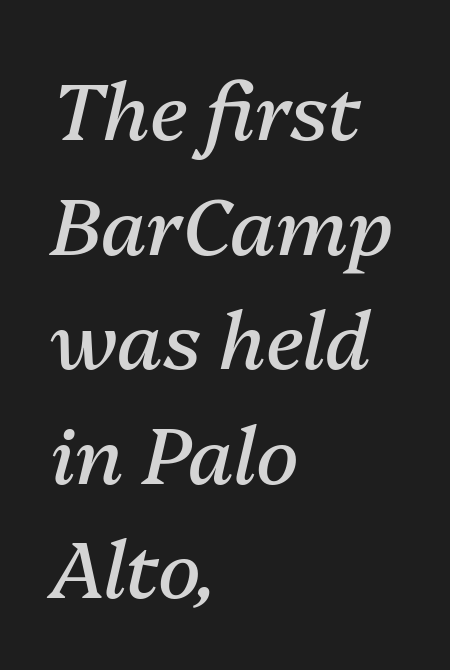
{"italic": "yes", "lean": "right", "slant_degrees": 13, "bold": "no", "weight": "regular", "width": "normal", "stroke_contrast": "medium", "x_height": "medium", "monospaced": "no", "underline": "no", "align": "left", "line_spacing": "normal", "line_spacing_ratio": 1.45, "letter_spacing": "normal", "letter_spacing_em": 0.0, "glyph_px": 79}
